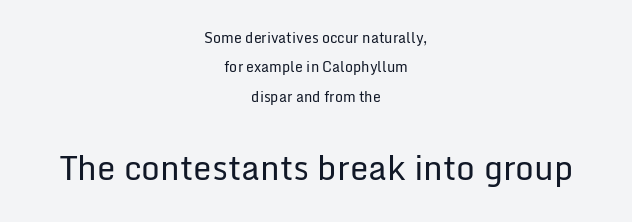
{"serif": "no", "italic": "no", "bold": "no", "weight": "regular", "width": "normal", "stroke_contrast": "low", "x_height": "medium", "monospaced": "no", "underline": "no", "align": "center", "line_spacing": "loose", "line_spacing_ratio": 2.09, "letter_spacing": "normal", "letter_spacing_em": 0.0, "larger_block": "second", "size_ratio": 2.36, "glyph_px": 33}
